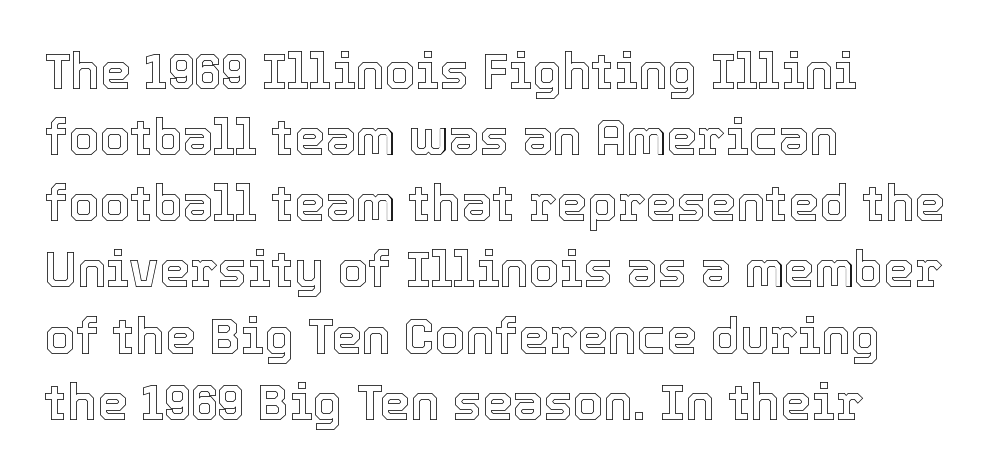
The image shows 49 px text type, upright; set left-aligned, normal line spacing (1.35x), normal letter spacing, not underlined; a medium x-height.
